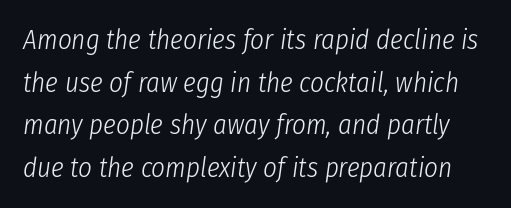
The image shows 27 px text type, italic (leaning right); set normal line spacing (1.58x), normal letter spacing, not underlined.
